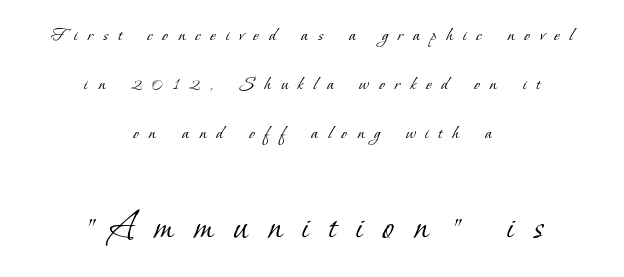
The image shows 42 px light serif type; set centered, loose line spacing (2.34x), unusually wide letter spacing (+0.48 em), not underlined; the second (bottom) block is 2.0x larger; low stroke contrast and a small x-height.
